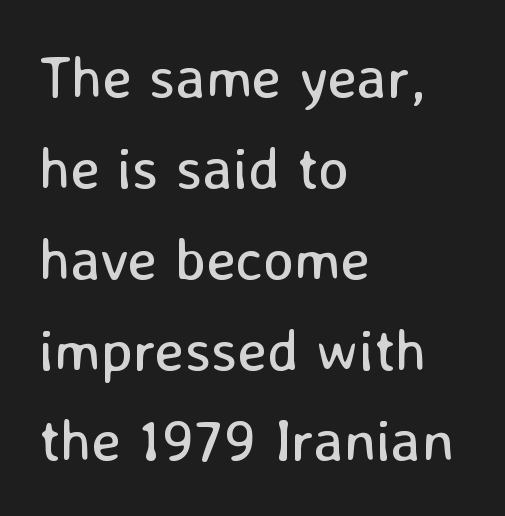
{"serif": "no", "italic": "no", "bold": "no", "weight": "regular", "width": "normal", "stroke_contrast": "low", "x_height": "medium", "monospaced": "no", "underline": "no", "align": "left", "line_spacing": "normal", "line_spacing_ratio": 1.54, "letter_spacing": "normal", "letter_spacing_em": 0.0, "glyph_px": 59}
